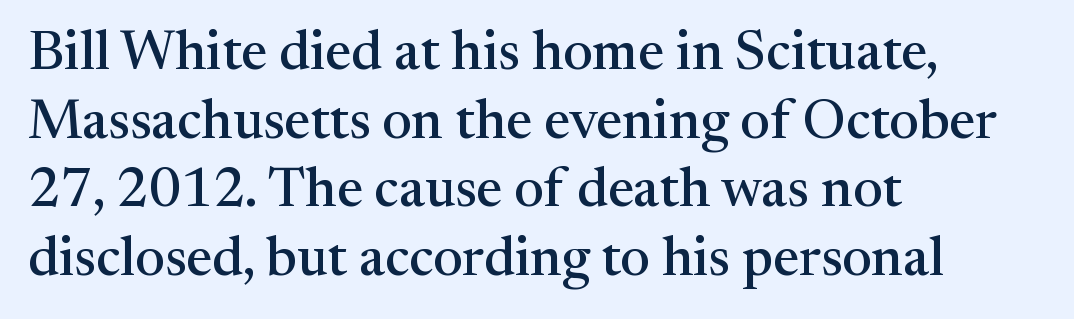
Q: Is the text italic (slanted)? A: No, it is upright.
Q: Is the typeface a serif or a sans-serif typeface? A: Serif.
Q: Is the text underlined? A: No.
Q: How is the paragraph aligned? A: Left-aligned.
Q: Is the spacing between letters normal or unusually wide? A: Normal.
Q: Is the spacing between lines tight, normal or loose? A: Normal.
Q: Width (condensed, normal, or wide)? A: Normal.
Q: Stroke contrast? A: Medium.
Q: x-height? A: Medium.
Q: Monospaced? A: No.
